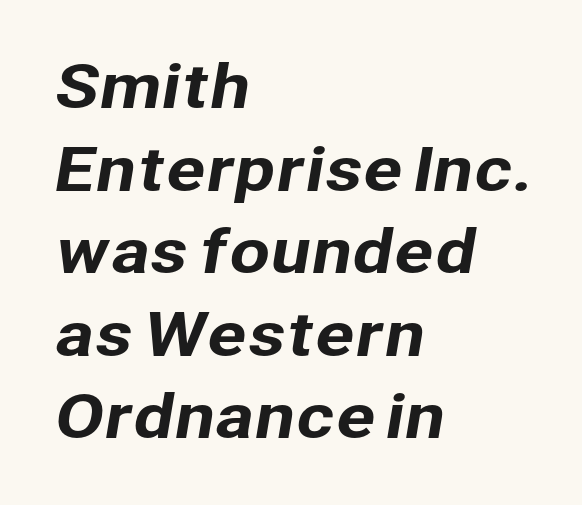
The image shows 59 px sans-serif type; set left-aligned, normal line spacing (1.4x), normal letter spacing, not underlined; low stroke contrast and a medium x-height.
